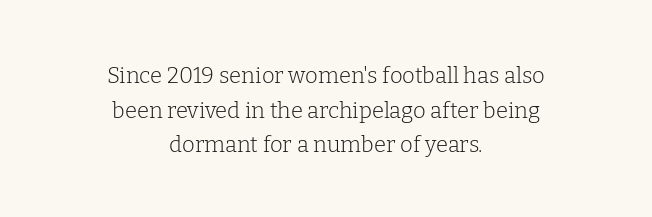
{"italic": "no", "bold": "no", "underline": "no", "align": "center", "line_spacing": "normal", "line_spacing_ratio": 1.57, "letter_spacing": "normal", "letter_spacing_em": 0.0, "glyph_px": 22}
